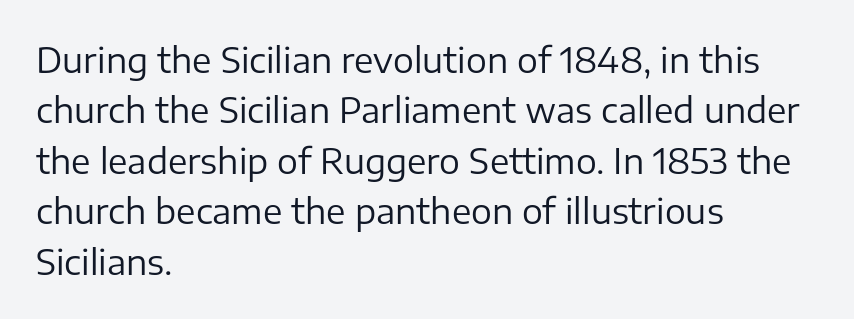
The image shows 35 px regular-weight sans-serif type, upright; set left-aligned, normal line spacing (1.44x), normal letter spacing, not underlined; low stroke contrast and a medium x-height.
